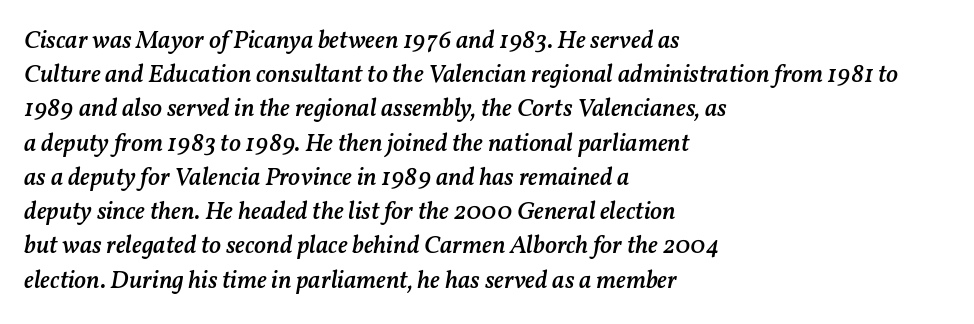
These lines were composed using italics. Students, note that the glyphs here touch the page at normal intervals. I'd describe the lettering as semibold — firm but not a full bold. If you drew a ruler down the left edge, every line would touch it. How would I describe the line gaps? Plain and ordinary. Descenders hang freely into open space.
